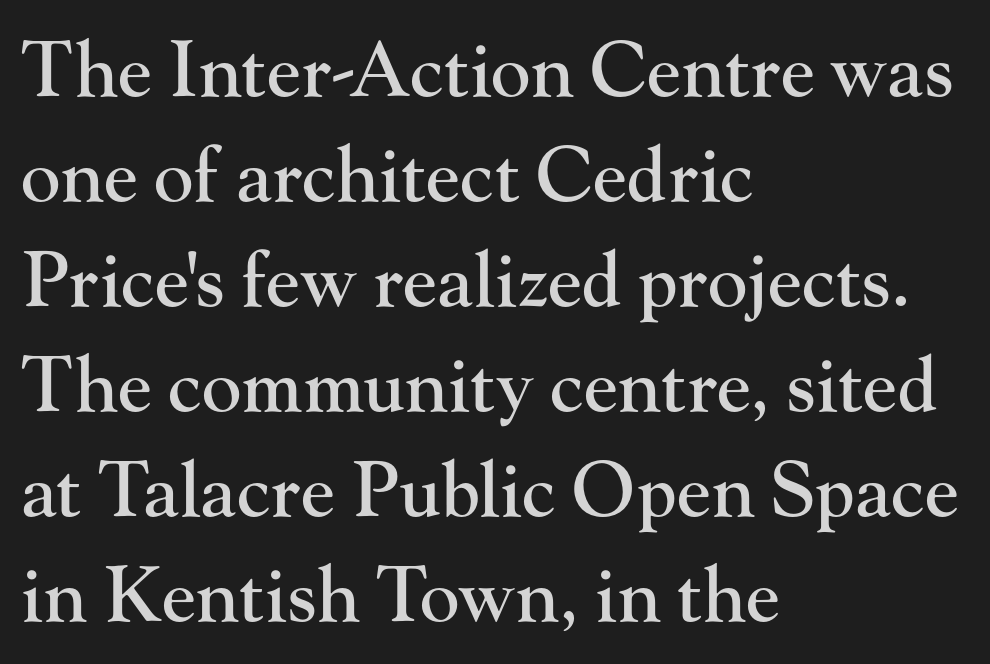
Q: Is the text italic (slanted)? A: No, it is upright.
Q: Is the typeface a serif or a sans-serif typeface? A: Serif.
Q: Is the text underlined? A: No.
Q: How is the paragraph aligned? A: Left-aligned.
Q: Is the spacing between letters normal or unusually wide? A: Normal.
Q: Is the spacing between lines tight, normal or loose? A: Normal.
Q: Width (condensed, normal, or wide)? A: Normal.
Q: Stroke contrast? A: High.
Q: x-height? A: Small.
Q: Monospaced? A: No.
